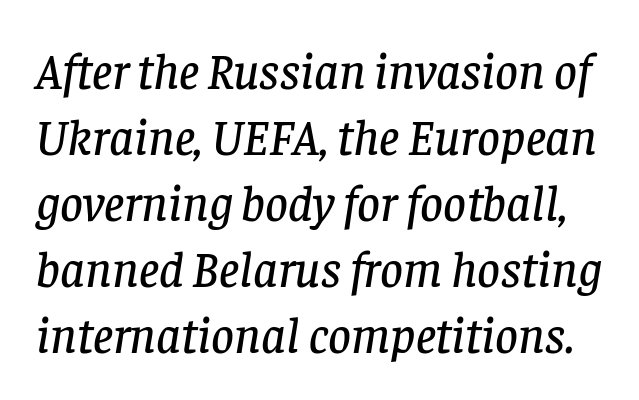
The image shows 50 px serif type, italic (leaning right); set normal line spacing (1.32x), normal letter spacing, not underlined; low stroke contrast and a large x-height.
